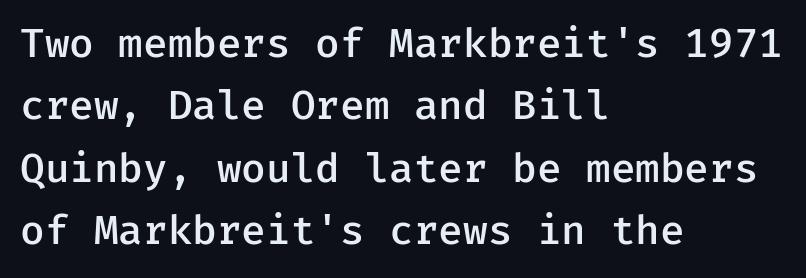
{"serif": "no", "italic": "no", "bold": "semi", "weight": "semibold", "width": "normal", "stroke_contrast": "low", "x_height": "medium", "underline": "no", "align": "left", "line_spacing": "normal", "line_spacing_ratio": 1.56, "letter_spacing": "normal", "letter_spacing_em": 0.0, "glyph_px": 40}
